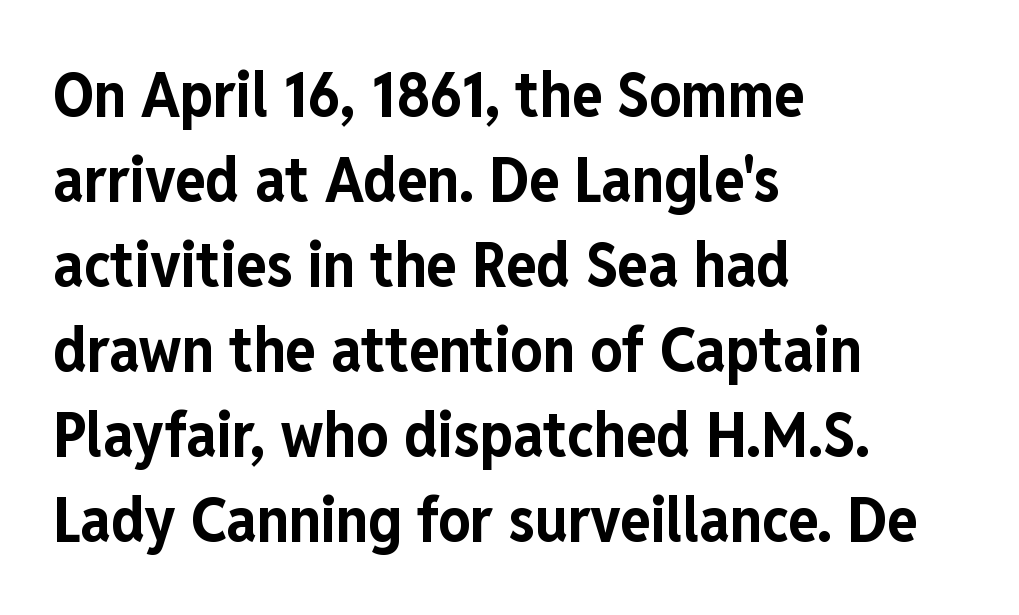
{"serif": "no", "italic": "no", "bold": "yes", "weight": "bold", "width": "condensed", "stroke_contrast": "low", "x_height": "medium", "monospaced": "no", "underline": "no", "align": "left", "line_spacing": "normal", "line_spacing_ratio": 1.35, "letter_spacing": "normal", "letter_spacing_em": 0.0, "glyph_px": 63}
